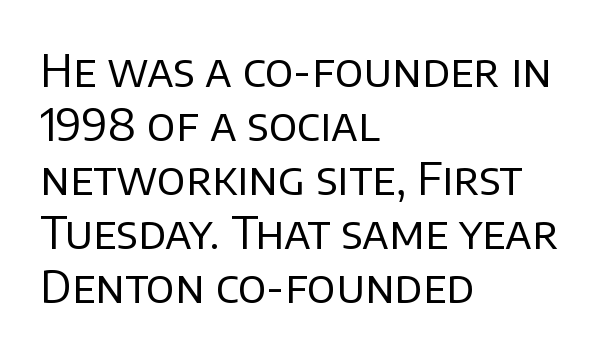
The image shows 45 px regular-weight sans-serif type, upright; set left-aligned, line spacing 1.2x, normal letter spacing, not underlined; low stroke contrast and a large x-height.
